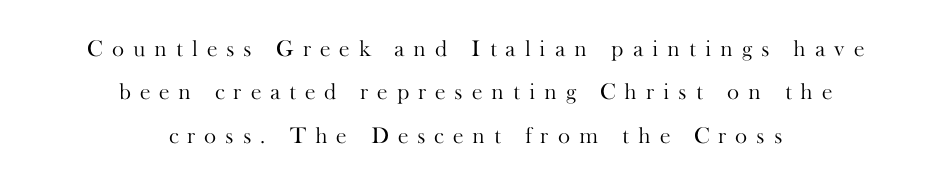
The image shows 23 px text type, upright; set centered, line spacing 1.89x, unusually wide letter spacing (+0.39 em), not underlined.
